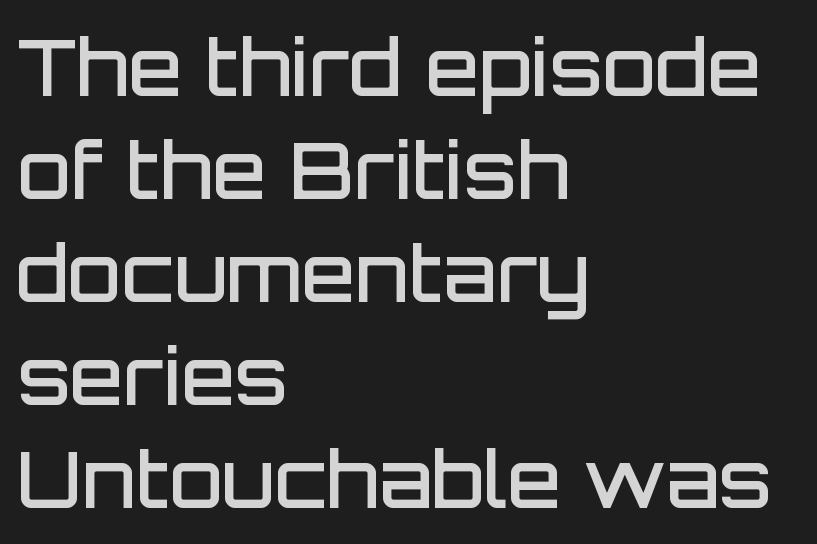
The image shows 78 px semibold sans-serif type, upright; set left-aligned, normal line spacing (1.32x), normal letter spacing, not underlined; low stroke contrast and a large x-height.
